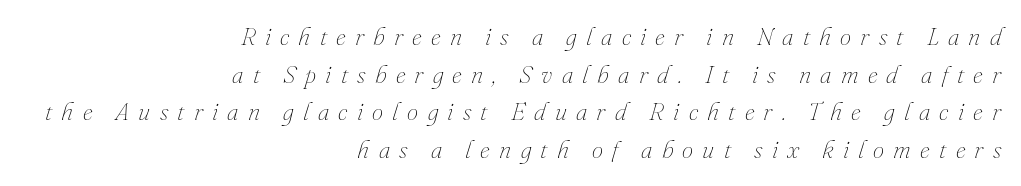
Q: Is the text bold? A: No.
Q: Is the text italic (slanted)? A: Yes, it leans right by about 16 degrees.
Q: Is the text underlined? A: No.
Q: How is the paragraph aligned? A: Right-aligned.
Q: Is the spacing between letters normal or unusually wide? A: Unusually wide.
Q: Is the spacing between lines tight, normal or loose? A: Normal.
